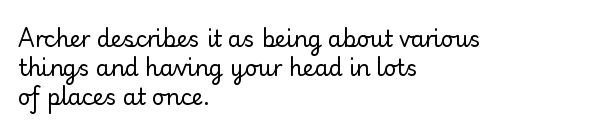
Tall strokes in this sample are plumb rather than angled. The passage shown has conventional tracking throughout. Every row of glyphs begins at an identical x-position on the left. A normal amount of white space separates one row of letters from the next. Type without underlining.
